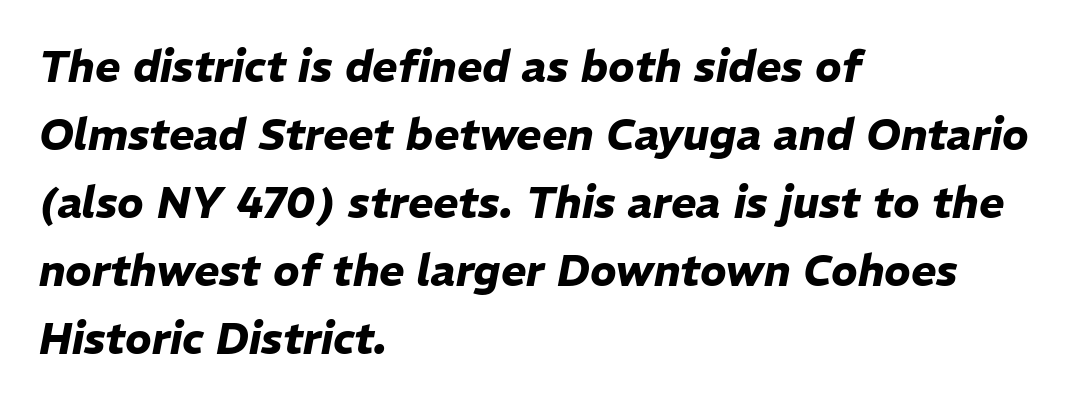
{"italic": "yes", "lean": "right", "slant_degrees": 11, "bold": "yes", "weight": "heavy", "width": "normal", "stroke_contrast": "low", "x_height": "medium", "monospaced": "no", "underline": "no", "align": "left", "line_spacing": "normal", "line_spacing_ratio": 1.58, "letter_spacing": "normal", "letter_spacing_em": 0.0, "glyph_px": 43}
